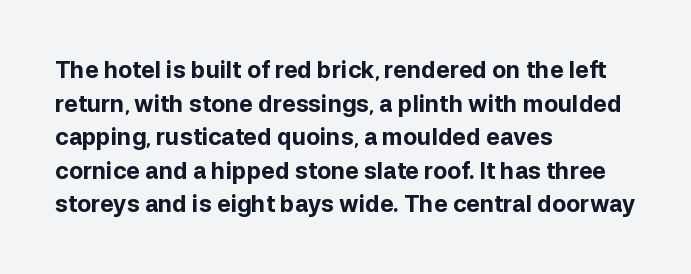
Each line starts at the same left margin while the right side varies. One glance says typical: line gaps are just what's usual. Nope, not italic — everything's standing straight. Plenty of ink on the page — the face is bold.
